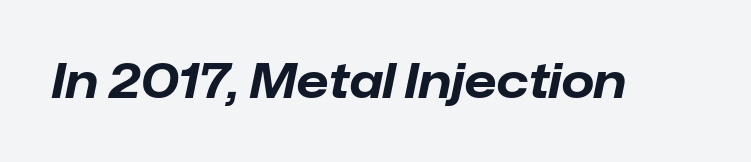
{"italic": "yes", "lean": "right", "slant_degrees": 12, "bold": "yes", "weight": "bold", "width": "normal", "stroke_contrast": "low", "x_height": "medium", "monospaced": "no", "underline": "no", "letter_spacing": "normal", "letter_spacing_em": 0.0, "glyph_px": 47}
